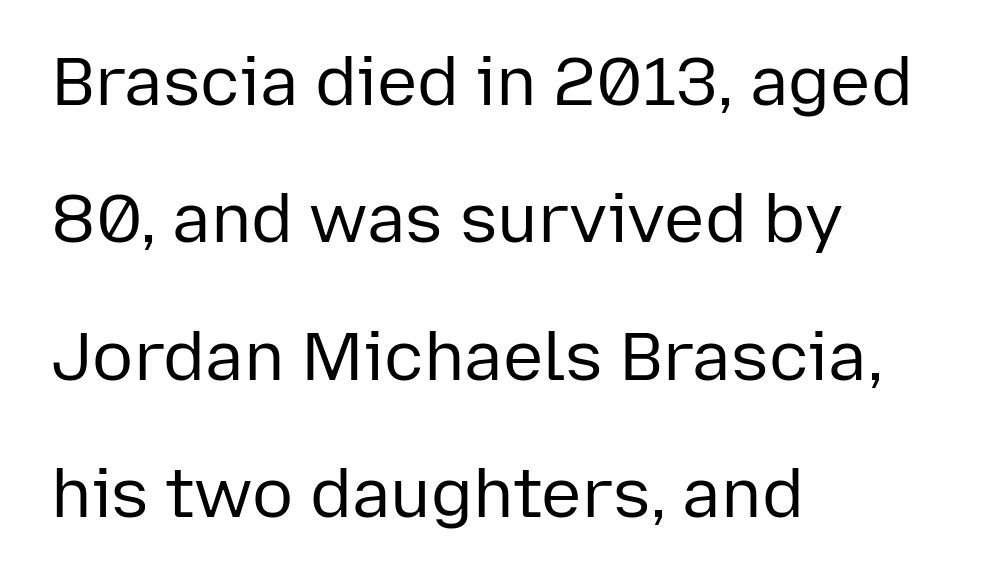
Q: Is the text bold? A: No.
Q: Is the text italic (slanted)? A: No, it is upright.
Q: Is the typeface a serif or a sans-serif typeface? A: Sans-serif.
Q: Is the text underlined? A: No.
Q: How is the paragraph aligned? A: Left-aligned.
Q: Is the spacing between letters normal or unusually wide? A: Normal.
Q: Is the spacing between lines tight, normal or loose? A: Loose.
Q: Width (condensed, normal, or wide)? A: Normal.
Q: Stroke contrast? A: Low.
Q: x-height? A: Medium.
Q: Monospaced? A: No.
